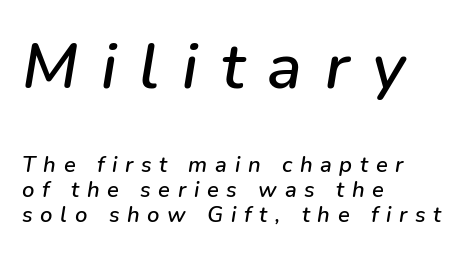
{"italic": "yes", "lean": "right", "slant_degrees": 9, "width": "normal", "stroke_contrast": "low", "x_height": "medium", "monospaced": "no", "underline": "no", "align": "left", "line_spacing": "tight", "line_spacing_ratio": 1.15, "letter_spacing": "wide", "letter_spacing_em": 0.35, "larger_block": "first", "size_ratio": 2.95, "glyph_px": 65}
